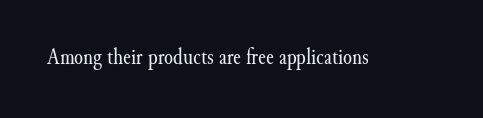
{"italic": "no", "bold": "no", "underline": "no", "letter_spacing": "normal", "letter_spacing_em": 0.0, "glyph_px": 23}
